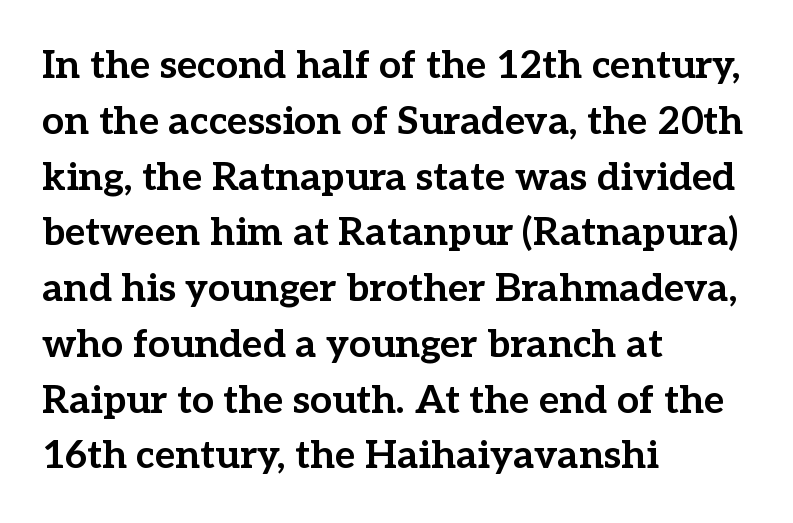
The image shows 39 px bold serif type, upright; set left-aligned, normal line spacing (1.43x), normal letter spacing, not underlined; low stroke contrast and a medium x-height.
